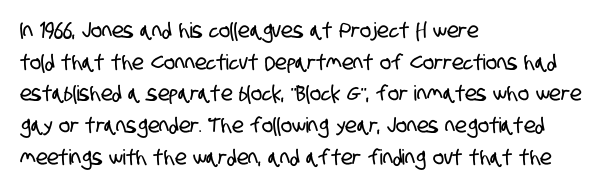
The image shows 21 px text type; set left-aligned, normal line spacing (1.51x), normal letter spacing, not underlined.
